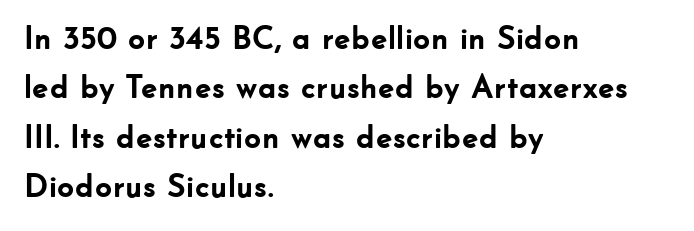
Check where the strokes stop: nothing finishes them off — pure sans. What weight is shown? A full bold with thick strokes. A roman cut, with each character standing at attention. How are the letters spaced? Ordinarily, with no added tracking.
